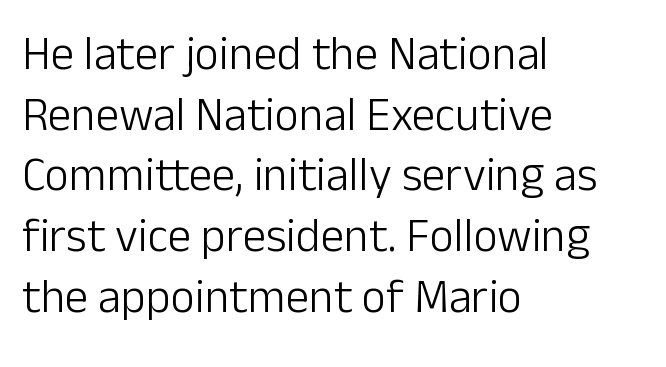
Q: Is the text bold? A: No.
Q: Is the text italic (slanted)? A: No, it is upright.
Q: Is the typeface a serif or a sans-serif typeface? A: Sans-serif.
Q: Is the text underlined? A: No.
Q: How is the paragraph aligned? A: Left-aligned.
Q: Is the spacing between letters normal or unusually wide? A: Normal.
Q: Is the spacing between lines tight, normal or loose? A: Normal.
Q: Width (condensed, normal, or wide)? A: Normal.
Q: Stroke contrast? A: Low.
Q: x-height? A: Medium.
Q: Monospaced? A: No.
